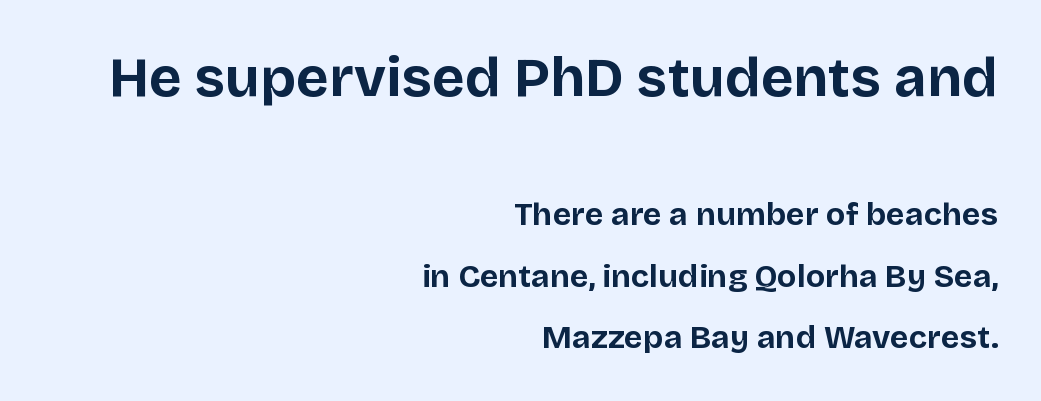
Q: Is the text bold? A: Yes.
Q: Is the text italic (slanted)? A: No, it is upright.
Q: Is the typeface a serif or a sans-serif typeface? A: Sans-serif.
Q: Is the text underlined? A: No.
Q: How is the paragraph aligned? A: Right-aligned.
Q: Is the spacing between letters normal or unusually wide? A: Normal.
Q: Is the spacing between lines tight, normal or loose? A: Loose.
Q: Which block of text is set in a larger size, the first (top) or the second (bottom)? A: The first (top) one.
Q: Width (condensed, normal, or wide)? A: Normal.
Q: Stroke contrast? A: Low.
Q: x-height? A: Large.
Q: Monospaced? A: No.
